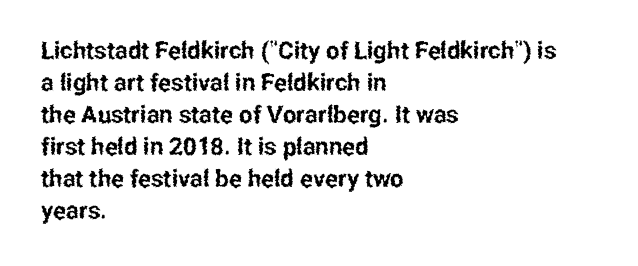
No italicization has been applied; the sample stays upright. The vertical gap from one line to the next is medium. Standard letterfit; no display-style spreading of the glyphs. The passage is arranged the way most books set body copy — flush left. Rule under the text: the space is simply empty.
